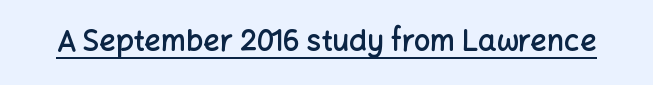
Q: Is the text bold? A: Semi-bold.
Q: Is the text italic (slanted)? A: No, it is upright.
Q: Is the typeface a serif or a sans-serif typeface? A: Sans-serif.
Q: Is the text underlined? A: Yes.
Q: Is the spacing between letters normal or unusually wide? A: Normal.
Q: Width (condensed, normal, or wide)? A: Normal.
Q: Stroke contrast? A: Low.
Q: x-height? A: Medium.
Q: Monospaced? A: No.
